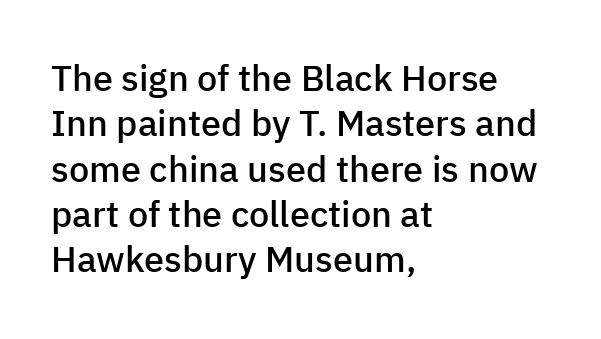
This sample uses an upright cut, with every glyph sitting square on the baseline. Compared with an ordinary text face, these strokes are moderately heavier — a semibold. These lines keep a tight, regular rhythm from letter to letter. Serif or sans? Sans — the stroke terminals are bare. Honestly, the row spacing looks completely unremarkable. All the whitespace from short lines collects on the right.
